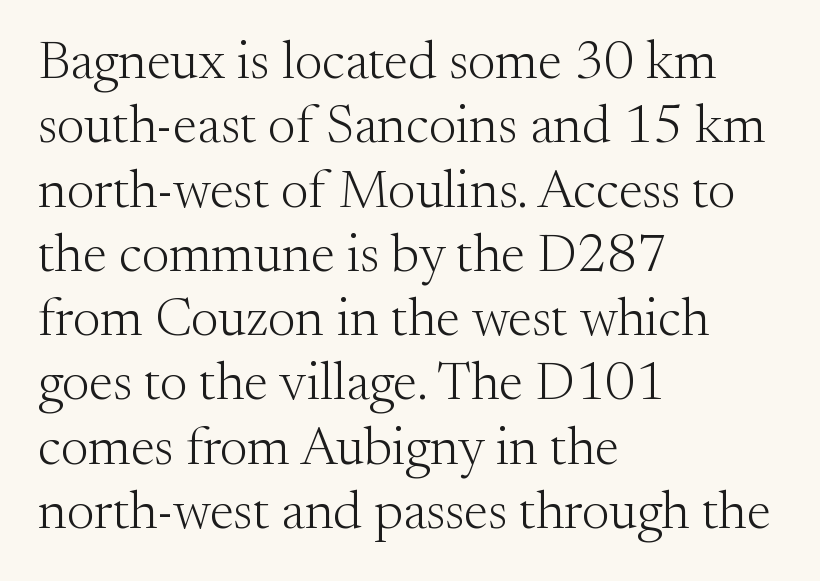
Q: Is the text bold? A: No.
Q: Is the text italic (slanted)? A: No, it is upright.
Q: Is the typeface a serif or a sans-serif typeface? A: Serif.
Q: Is the text underlined? A: No.
Q: How is the paragraph aligned? A: Left-aligned.
Q: Is the spacing between letters normal or unusually wide? A: Normal.
Q: Width (condensed, normal, or wide)? A: Normal.
Q: Stroke contrast? A: Medium.
Q: x-height? A: Small.
Q: Monospaced? A: No.
